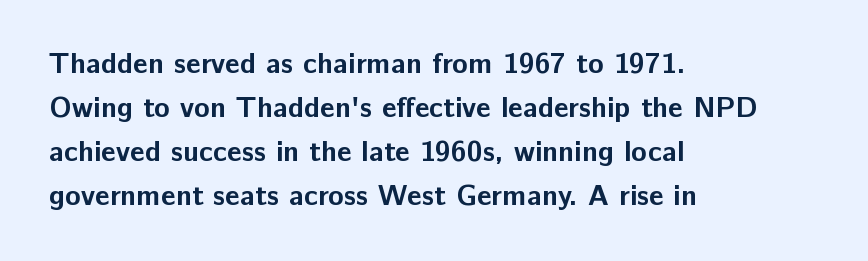
{"serif": "no", "italic": "no", "bold": "yes", "weight": "bold", "width": "normal", "stroke_contrast": "low", "x_height": "medium", "monospaced": "no", "underline": "no", "align": "left", "line_spacing": "normal", "line_spacing_ratio": 1.52, "letter_spacing": "normal", "letter_spacing_em": 0.0, "glyph_px": 29}
